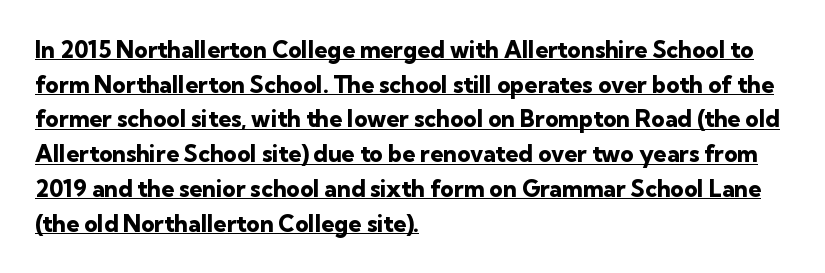
{"italic": "no", "bold": "yes", "underline": "yes", "align": "left", "line_spacing": "normal", "line_spacing_ratio": 1.51, "letter_spacing": "normal", "letter_spacing_em": 0.0, "glyph_px": 23}
